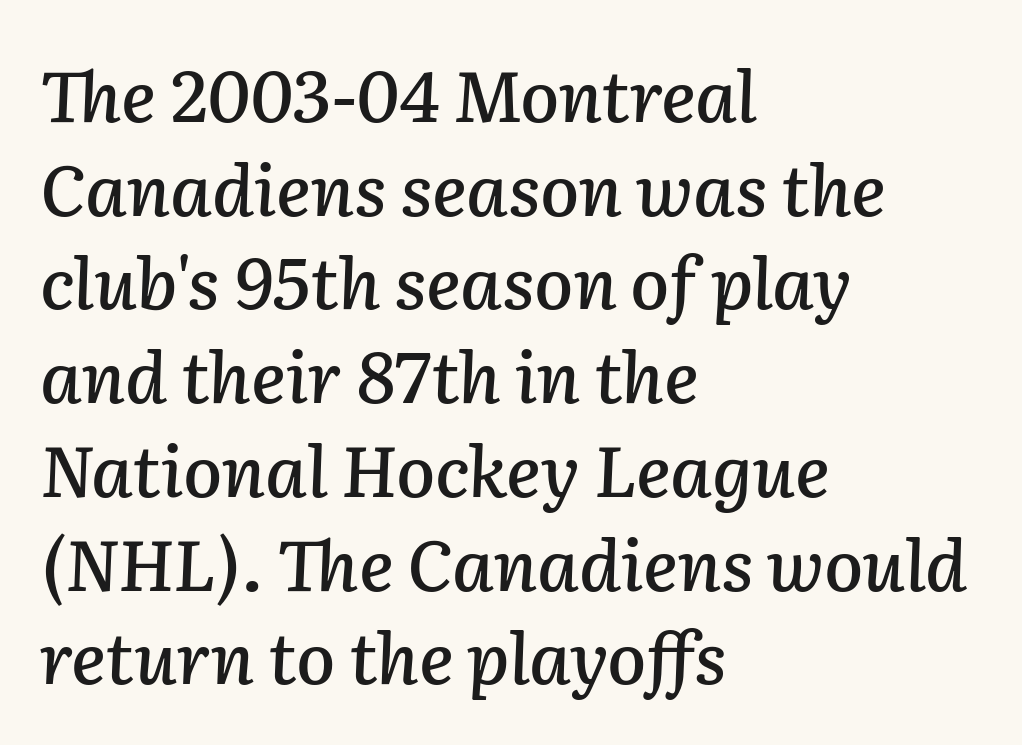
Type without underlining. Each line starts at the same left margin while the right side varies. This sample has the flowing, uneven cadence of proportional lettering. What's the leading like? Ordinary, nothing unusual.
